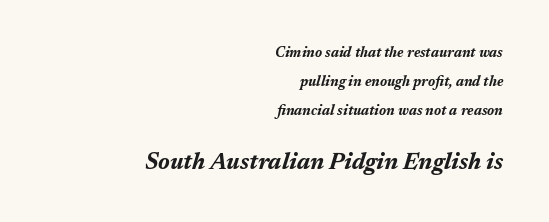
Q: Is the text bold? A: Yes.
Q: Is the text italic (slanted)? A: Yes, it leans right by about 17 degrees.
Q: Is the text underlined? A: No.
Q: How is the paragraph aligned? A: Right-aligned.
Q: Is the spacing between letters normal or unusually wide? A: Normal.
Q: Is the spacing between lines tight, normal or loose? A: Loose.
Q: Which block of text is set in a larger size, the first (top) or the second (bottom)? A: The second (bottom) one.
